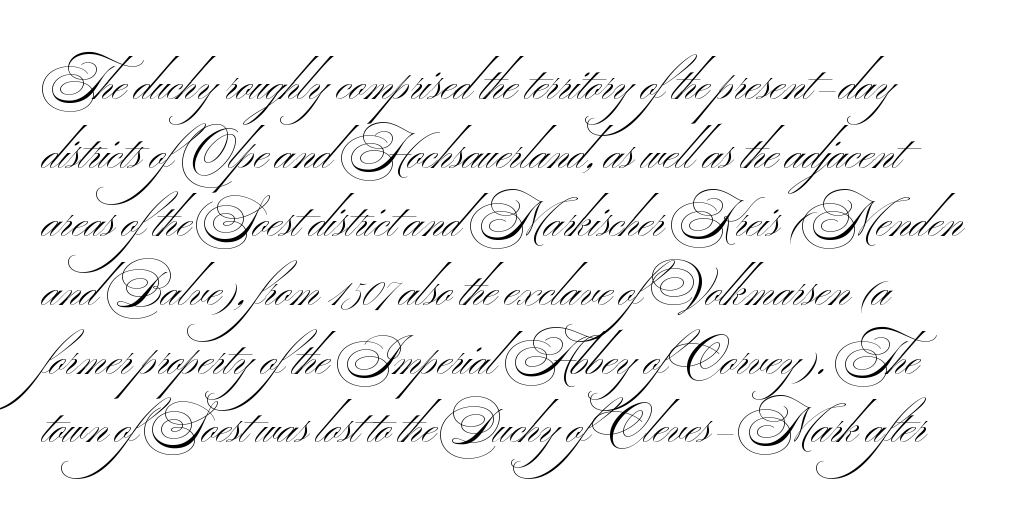
Notice how descenders clear the ascenders below comfortably — that's standard leading. Proportional: the letters do not fall into vertical columns. The glyphs in this specimen are sans serif. Tracking here is standard; glyphs follow each other at the usual distance.
